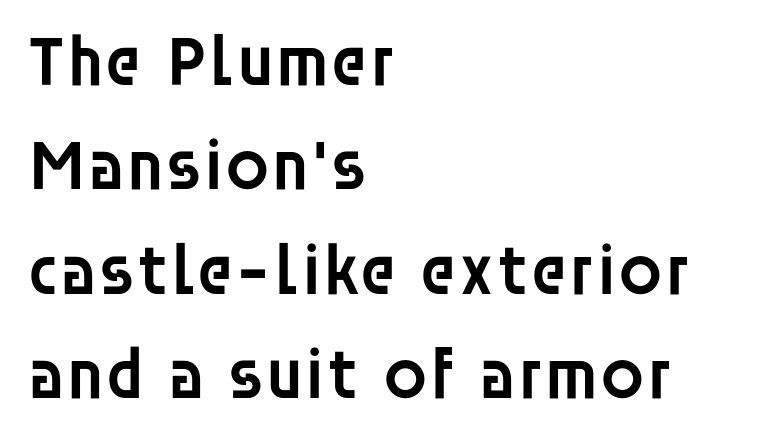
The setting favours the left margin, as ordinary paragraphs usually do. Here the designer chose a conventional face with non-uniform glyph widths. A typesetter would call this zero additional tracking. The axis of the letterforms is exactly vertical. Quick note: interline space is typical.
